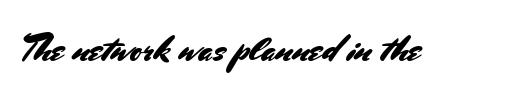
Is this a fixed-width face? No — the glyphs have proportional, varying widths. The tracking reads as untouched default to a designer's eye. This sample uses a sans-serif face. Rule under the text: the space is simply empty.
